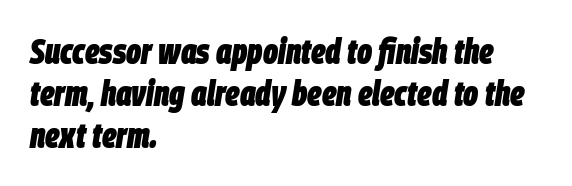
Weight: bold. Rendered with sloped, italic letterforms. Each letter keeps its own natural width here, so spacing adapts to shape. Check under the words: just untouched page. This rendering uses left alignment, leaving the right contour irregular.
